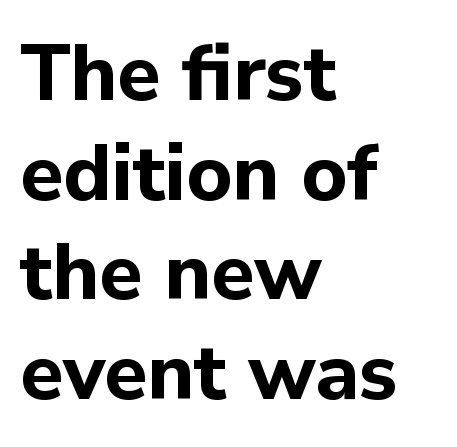
{"serif": "no", "italic": "no", "bold": "yes", "weight": "bold", "width": "normal", "stroke_contrast": "low", "x_height": "medium", "monospaced": "no", "underline": "no", "align": "left", "line_spacing": "normal", "line_spacing_ratio": 1.26, "letter_spacing": "normal", "letter_spacing_em": 0.0, "glyph_px": 79}
